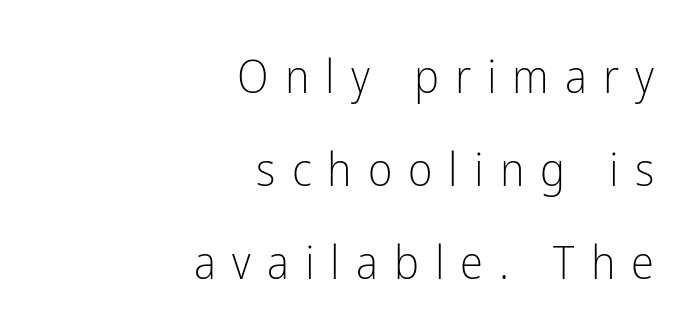
Weight: not bold — regular or lighter. The passage shown is typed in a proportional face where columns would drift. This rendering employs a face without finishing strokes, i.e., a sans-serif. The rendering inserts visible extra space after every character. Type without underlining. If you drew a line through each stem, it would be perfectly vertical.
